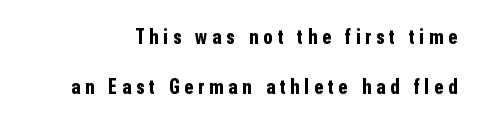
The image shows 21 px bold type, upright; set loose line spacing (2.37x), unusually wide letter spacing (+0.24 em), not underlined.
